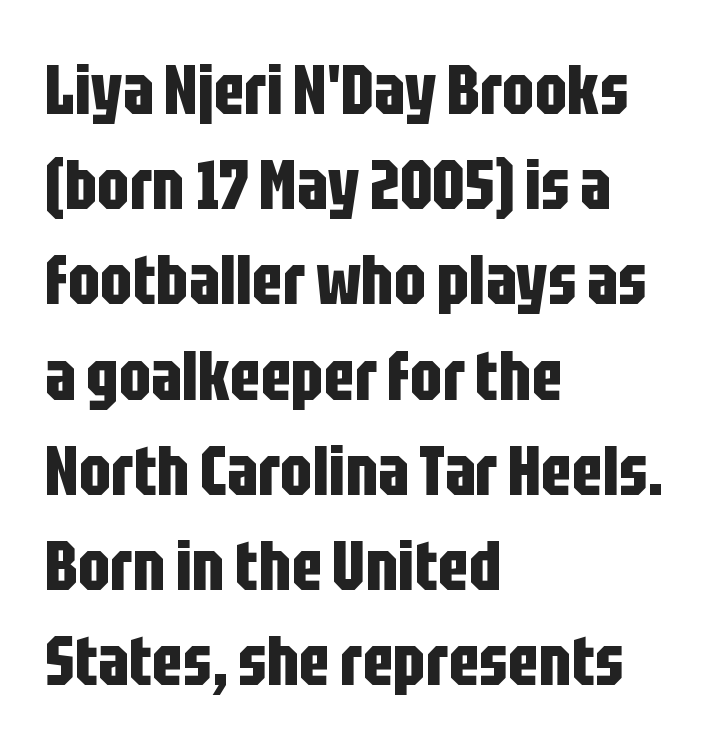
What's the leading like? Ordinary, nothing unusual. The zone under the glyphs is completely vacant. These lines are rendered in a variable-pitch font. Weight: bold.
